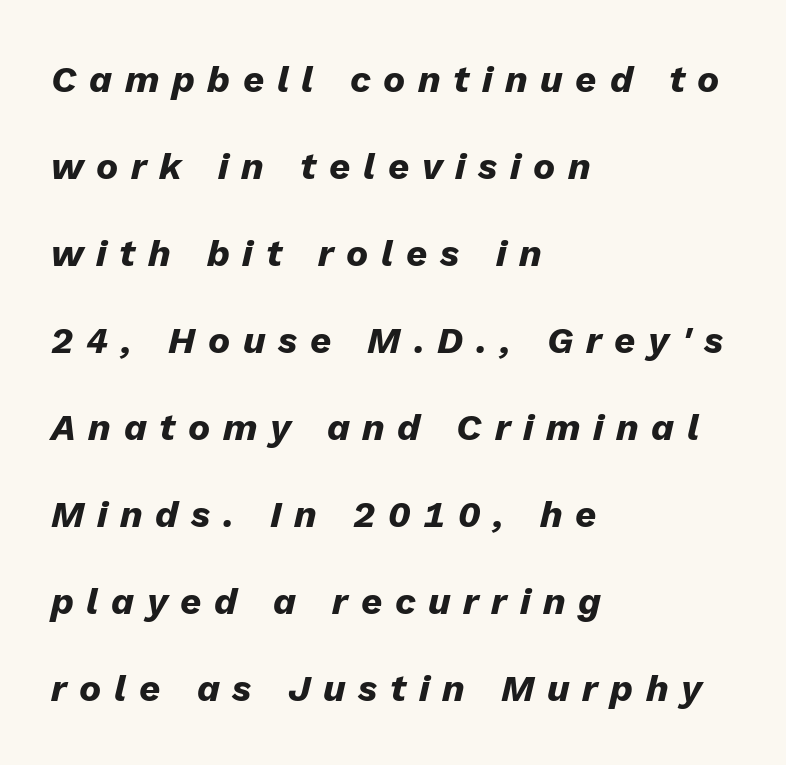
{"italic": "yes", "lean": "right", "slant_degrees": 13, "bold": "yes", "weight": "heavy", "width": "normal", "stroke_contrast": "low", "x_height": "medium", "monospaced": "no", "underline": "no", "align": "left", "line_spacing": "loose", "line_spacing_ratio": 2.35, "letter_spacing": "wide", "letter_spacing_em": 0.34, "glyph_px": 37}
